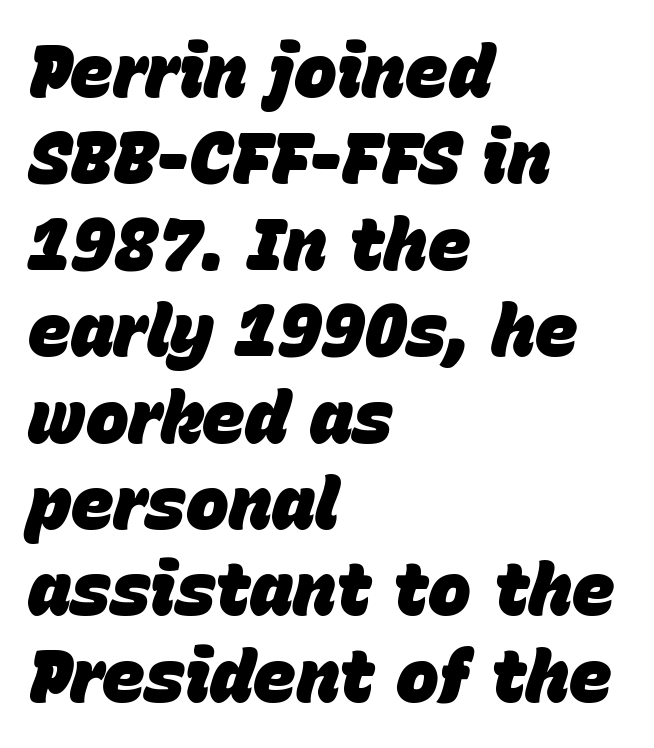
The image shows 72 px heavy type, italic (leaning right); set left-aligned, line spacing 1.2x, normal letter spacing, not underlined; low stroke contrast and a large x-height.
